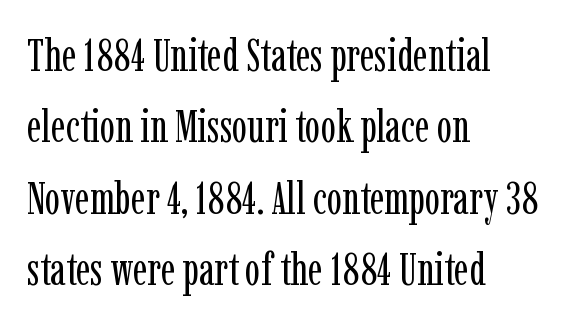
Q: Is the text bold? A: No.
Q: Is the text italic (slanted)? A: No, it is upright.
Q: Is the typeface a serif or a sans-serif typeface? A: Serif.
Q: Is the text underlined? A: No.
Q: How is the paragraph aligned? A: Left-aligned.
Q: Is the spacing between letters normal or unusually wide? A: Normal.
Q: Is the spacing between lines tight, normal or loose? A: Normal.
Q: Width (condensed, normal, or wide)? A: Condensed.
Q: Stroke contrast? A: Low.
Q: x-height? A: Medium.
Q: Monospaced? A: No.
